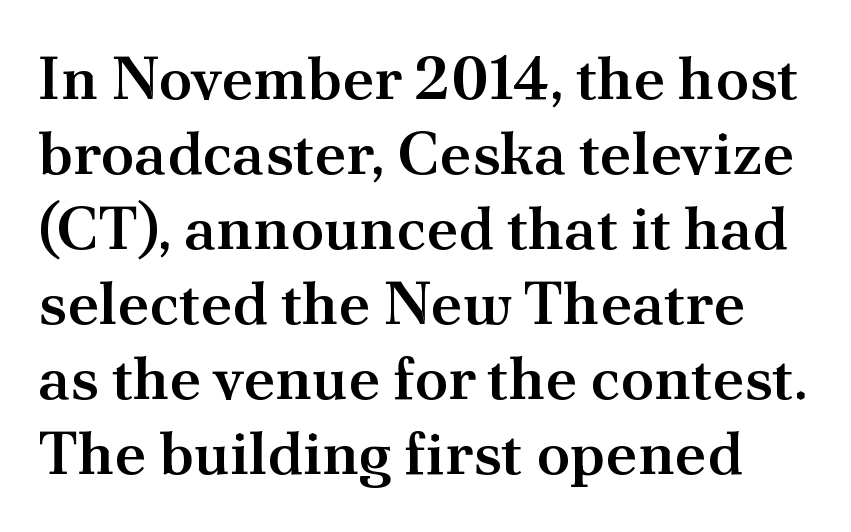
{"serif": "yes", "italic": "no", "bold": "semi", "weight": "semibold", "width": "normal", "stroke_contrast": "medium", "x_height": "small", "monospaced": "no", "underline": "no", "line_spacing_ratio": 1.23, "letter_spacing": "normal", "letter_spacing_em": 0.0, "glyph_px": 61}
